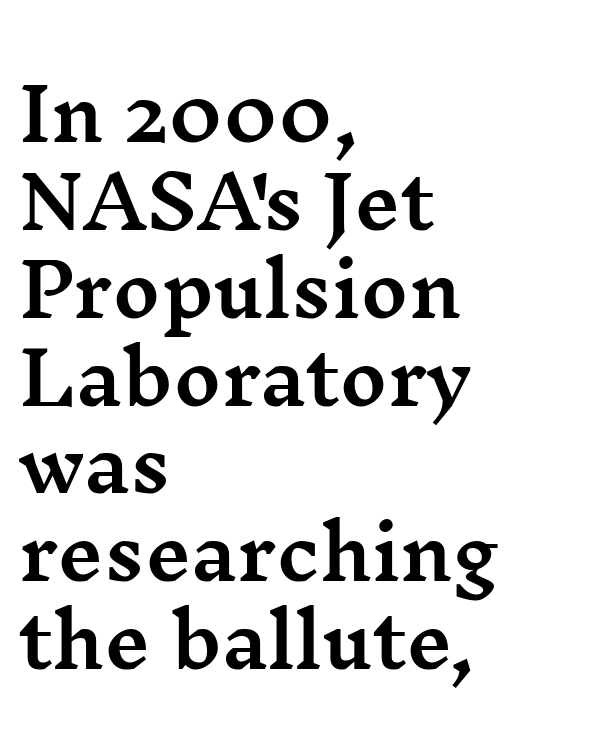
{"serif": "yes", "italic": "no", "width": "wide", "stroke_contrast": "medium", "x_height": "medium", "monospaced": "no", "underline": "no", "align": "left", "line_spacing_ratio": 1.22, "letter_spacing": "normal", "letter_spacing_em": 0.0, "glyph_px": 72}
